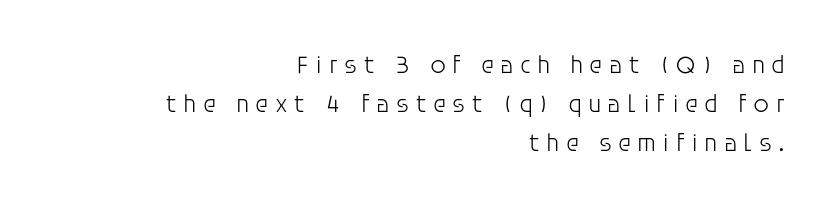
The strip under each line holds only bare page. Stem width sits at or under what a default text font uses. Ascenders rise straight up at ninety degrees. Tracking here is generous; glyphs stand well apart from one another.
